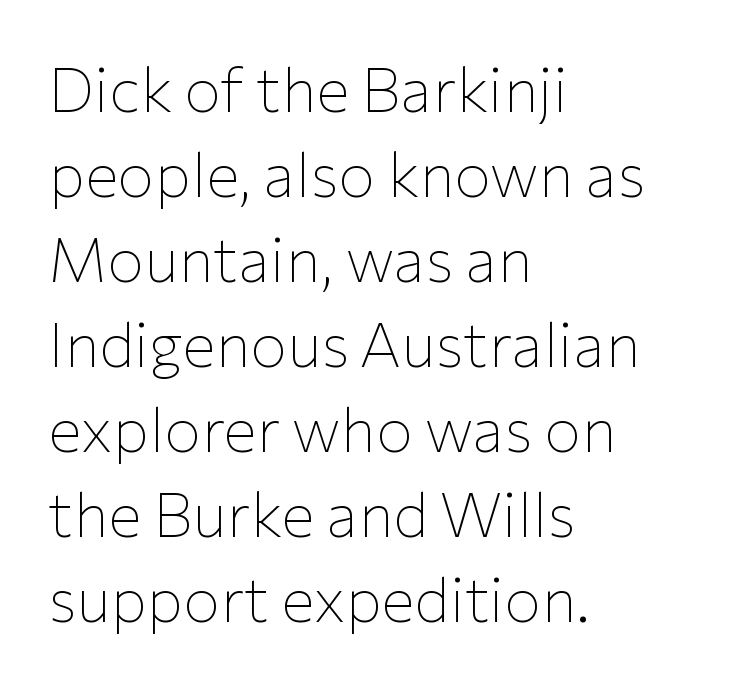
The image shows 62 px thin sans-serif type, upright; set left-aligned, normal line spacing (1.37x), normal letter spacing, not underlined; low stroke contrast and a medium x-height.
